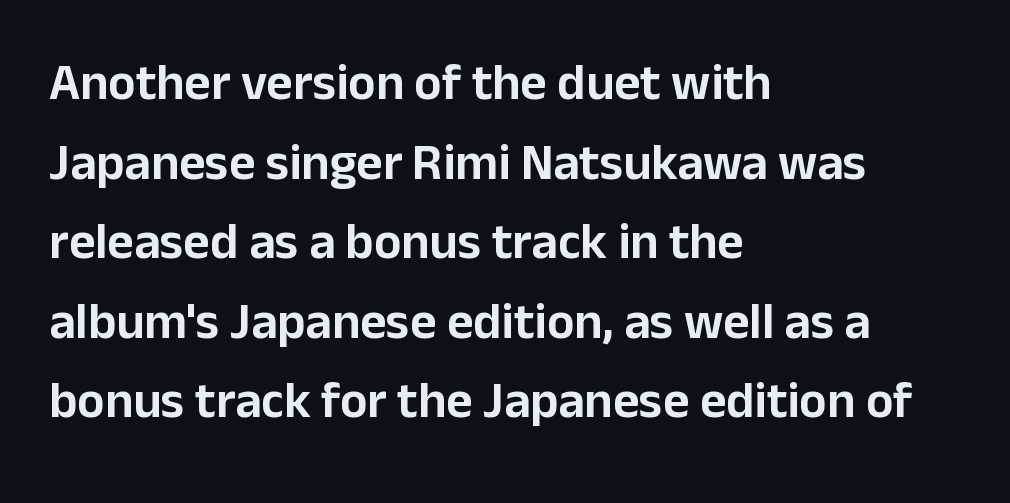
Q: Is the text italic (slanted)? A: No, it is upright.
Q: Is the typeface a serif or a sans-serif typeface? A: Sans-serif.
Q: Is the text underlined? A: No.
Q: How is the paragraph aligned? A: Left-aligned.
Q: Is the spacing between letters normal or unusually wide? A: Normal.
Q: Is the spacing between lines tight, normal or loose? A: Normal.
Q: Width (condensed, normal, or wide)? A: Normal.
Q: Stroke contrast? A: Low.
Q: x-height? A: Medium.
Q: Monospaced? A: No.
